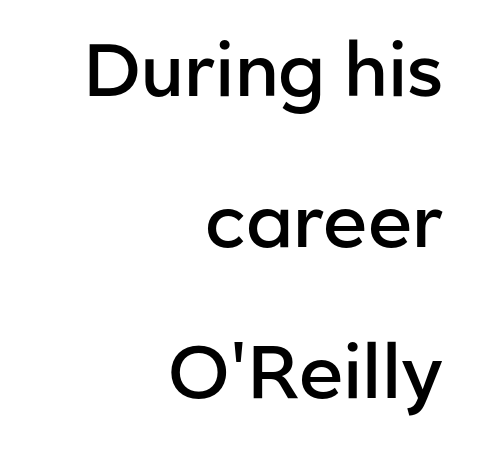
Look at the stroke-to-counter ratio: somewhat heavy, a semibold. Each letter's strokes conclude bluntly, with no projecting serifs. This rendering leaves character spacing at its baseline value. Each row of text sits above clean, open space.
